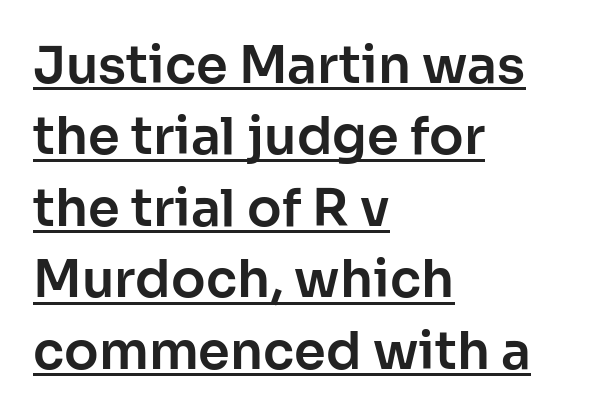
The image shows 51 px sans-serif type, upright; set left-aligned, normal line spacing (1.4x), normal letter spacing, underlined; low stroke contrast and a medium x-height.
